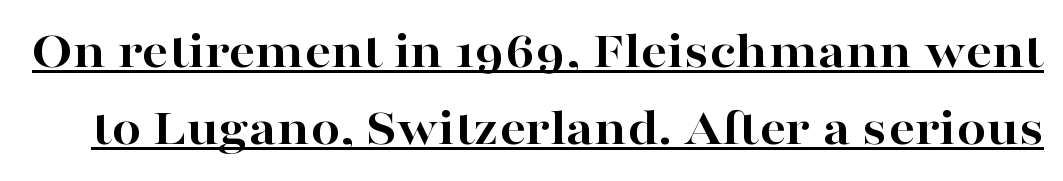
The image shows 53 px bold, wide serif type, upright; set normal line spacing (1.45x), normal letter spacing, underlined; high stroke contrast and a medium x-height.
